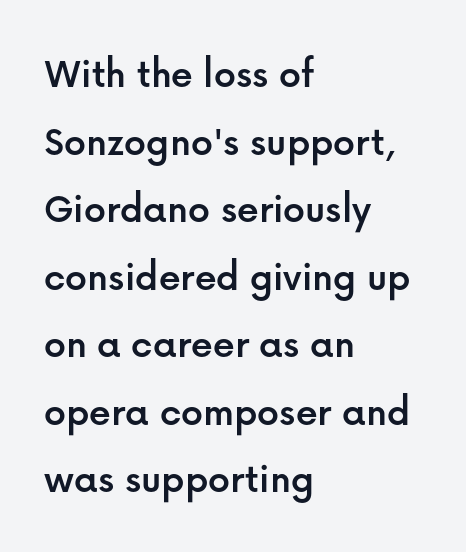
The image shows 43 px sans-serif type, upright; set left-aligned, normal line spacing (1.57x), normal letter spacing, not underlined; low stroke contrast and a medium x-height.
